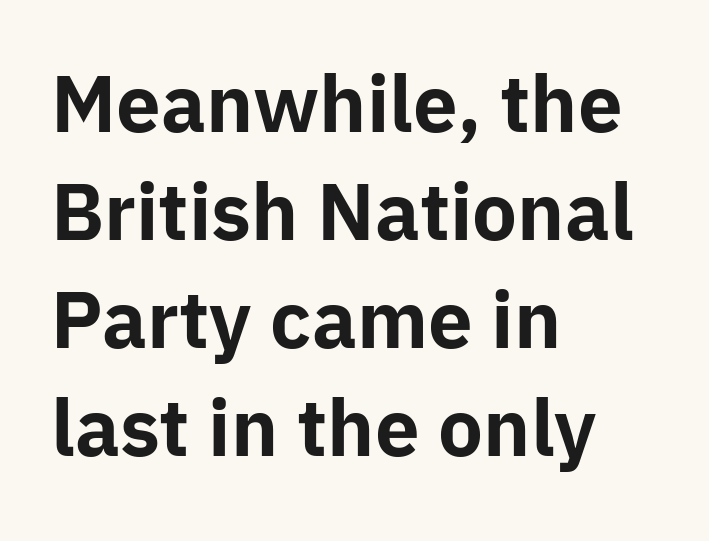
The image shows 76 px bold sans-serif type, upright; set left-aligned, normal line spacing (1.42x), normal letter spacing, not underlined; low stroke contrast and a medium x-height.
